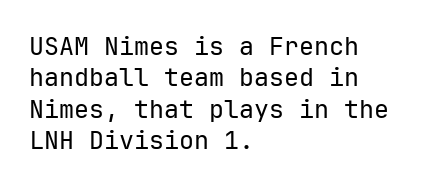
Q: Is the text bold? A: No.
Q: Is the text italic (slanted)? A: No, it is upright.
Q: Is the text underlined? A: No.
Q: How is the paragraph aligned? A: Left-aligned.
Q: Is the spacing between letters normal or unusually wide? A: Normal.
Q: Is the spacing between lines tight, normal or loose? A: Normal.
